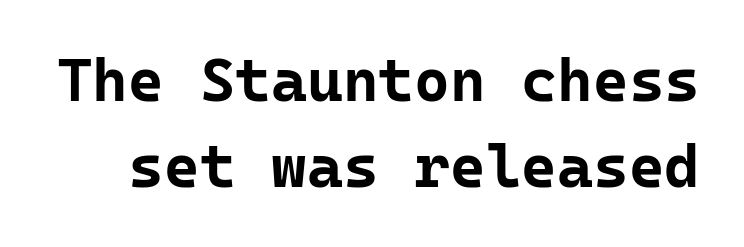
A typesetter would call this leading conventional body-copy spacing. This rendering features lettering with no underline. Characters follow at the spacing the type designer built in. Each letter, wide or thin by design, is forced into the same width here. The font family rendered here belongs to the sans-serif group. Do the letters lean? They stand straight.
